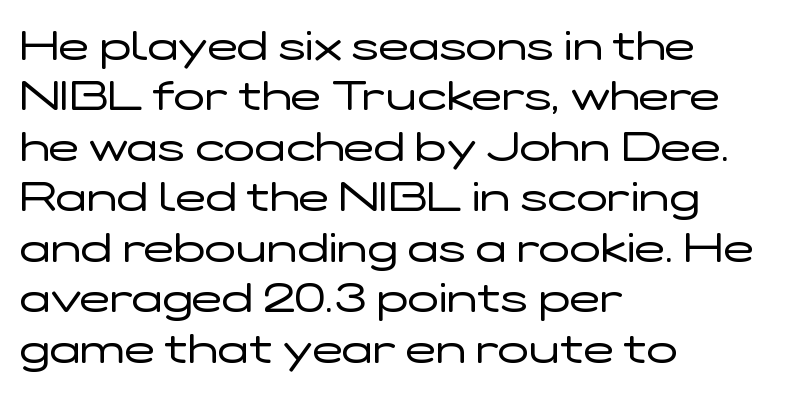
Q: Is the text bold? A: No.
Q: Is the text italic (slanted)? A: No, it is upright.
Q: Is the typeface a serif or a sans-serif typeface? A: Sans-serif.
Q: Is the text underlined? A: No.
Q: How is the paragraph aligned? A: Left-aligned.
Q: Is the spacing between letters normal or unusually wide? A: Normal.
Q: Width (condensed, normal, or wide)? A: Wide.
Q: Stroke contrast? A: Low.
Q: x-height? A: Medium.
Q: Monospaced? A: No.
